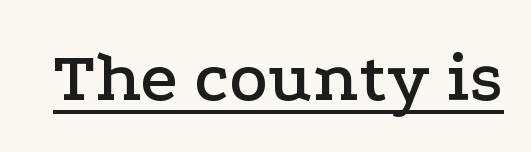
In designer terms, the underline attribute is active on this setting. Nope, not italic — everything's standing straight. Looks like regular typesetting: each glyph gets only the width it needs. Stroke terminals: seriffed.
